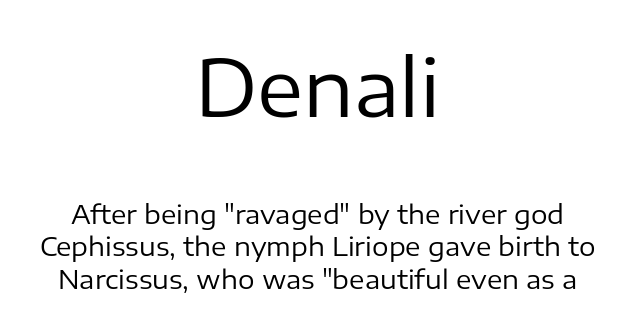
Q: Is the text bold? A: No.
Q: Is the text italic (slanted)? A: No, it is upright.
Q: Is the typeface a serif or a sans-serif typeface? A: Sans-serif.
Q: Is the text underlined? A: No.
Q: How is the paragraph aligned? A: Centered.
Q: Is the spacing between letters normal or unusually wide? A: Normal.
Q: Is the spacing between lines tight, normal or loose? A: Normal.
Q: Which block of text is set in a larger size, the first (top) or the second (bottom)? A: The first (top) one.
Q: Width (condensed, normal, or wide)? A: Normal.
Q: Stroke contrast? A: Low.
Q: x-height? A: Medium.
Q: Monospaced? A: No.
